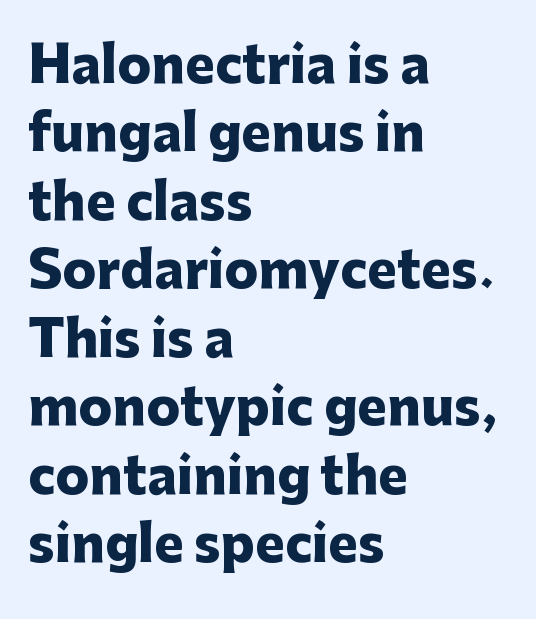
The compositor pushed each line to the left boundary. Spacing verdict: proportional, widths tailored to each character. There is no visible air inserted between adjacent glyphs. Ordinary non-slanted type is in use. What kind of face is this? One without serifs — a sans. The typesetting leans heavy: a genuine bold.
